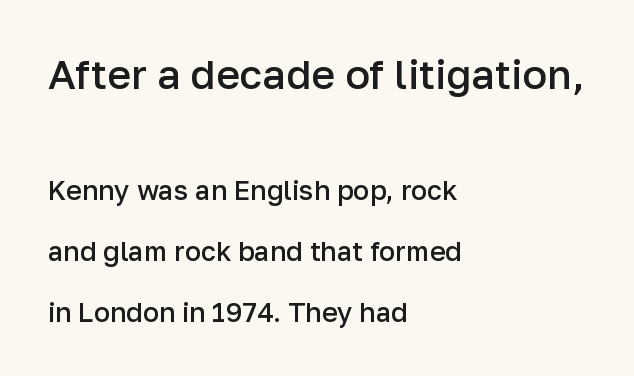
The image shows 41 px semibold sans-serif type, upright; set left-aligned, loose line spacing (2.25x), normal letter spacing, not underlined; the first (top) block is 1.52x larger; low stroke contrast and a medium x-height.
